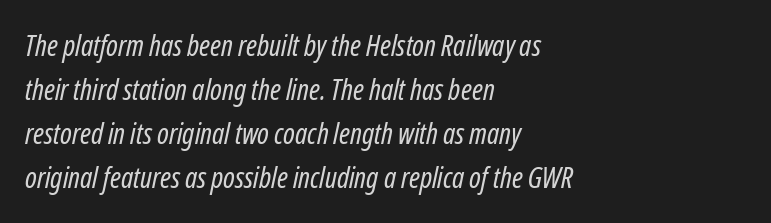
Q: Is the text bold? A: No.
Q: Is the text italic (slanted)? A: Yes, it leans right by about 12 degrees.
Q: Is the text underlined? A: No.
Q: How is the paragraph aligned? A: Left-aligned.
Q: Is the spacing between letters normal or unusually wide? A: Normal.
Q: Is the spacing between lines tight, normal or loose? A: Normal.
Q: Width (condensed, normal, or wide)? A: Condensed.
Q: Stroke contrast? A: Low.
Q: x-height? A: Medium.
Q: Monospaced? A: No.
